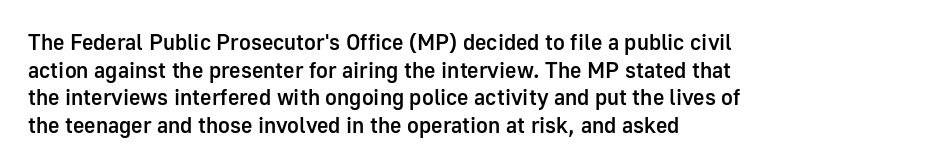
The image shows 22 px text type, upright; set left-aligned, normal line spacing (1.26x), normal letter spacing, not underlined.
